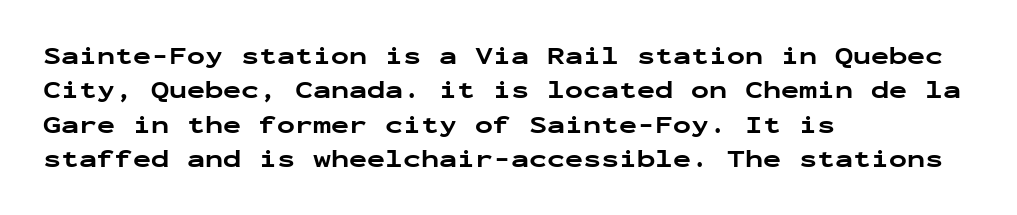
{"italic": "no", "bold": "yes", "underline": "no", "align": "left", "line_spacing": "normal", "line_spacing_ratio": 1.43, "letter_spacing": "normal", "letter_spacing_em": 0.0, "glyph_px": 24}
